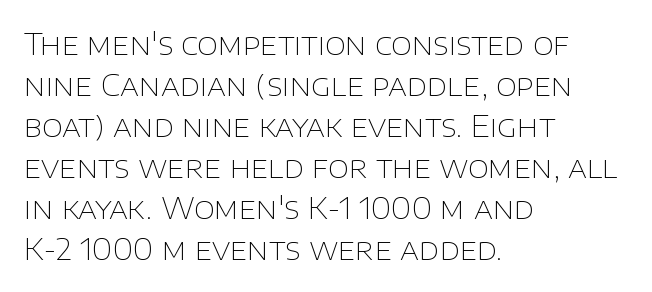
In CSS terms this would be text-align: left. Ascenders rise straight up at ninety degrees. The text was rendered using a sans face with plain stroke endings. Reading down the column, the eye jumps a familiar distance to each next line. The characters are drawn with everyday or finer stroke widths.
